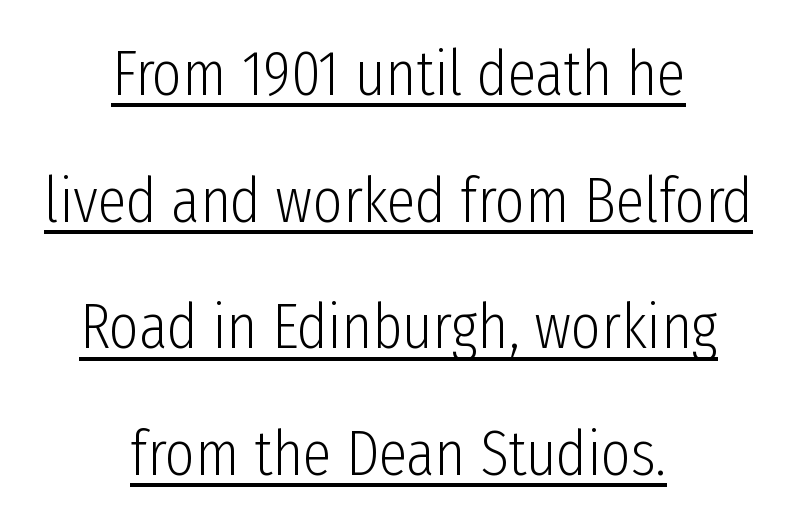
{"serif": "no", "italic": "no", "bold": "no", "weight": "light", "width": "condensed", "stroke_contrast": "low", "x_height": "medium", "monospaced": "no", "underline": "yes", "align": "center", "line_spacing": "loose", "line_spacing_ratio": 1.98, "letter_spacing": "normal", "letter_spacing_em": 0.0, "glyph_px": 64}
